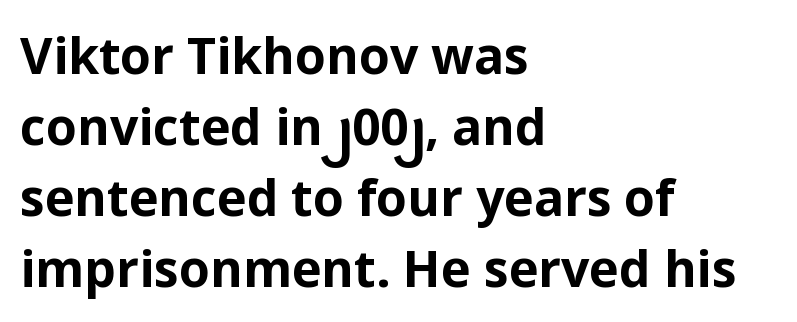
No extra tracking has been applied to these lines. Check where the strokes stop: nothing finishes them off — pure sans. Lines of text with bare space underneath. The typography opts for an upright posture over an oblique one. How would I describe the line gaps? Plain and ordinary. Every row of glyphs begins at an identical x-position on the left.
